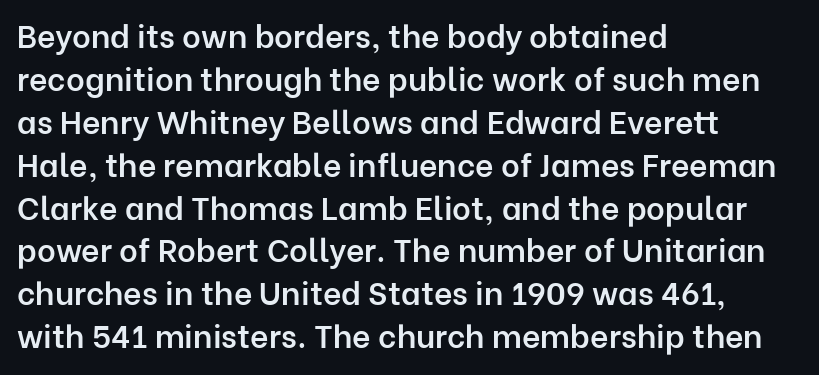
The image shows 32 px semibold sans-serif type, upright; set left-aligned, normal line spacing (1.34x), normal letter spacing, not underlined; low stroke contrast and a medium x-height.
